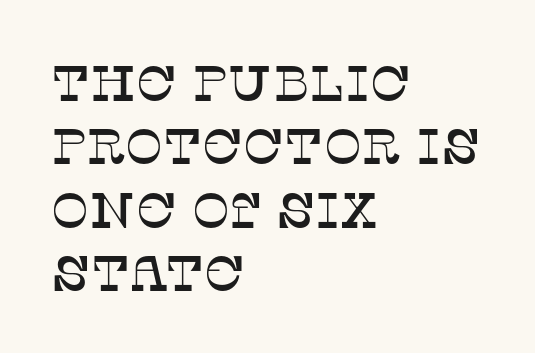
{"serif": "yes", "italic": "no", "width": "normal", "stroke_contrast": "low", "x_height": "large", "monospaced": "no", "underline": "no", "align": "left", "line_spacing": "normal", "line_spacing_ratio": 1.27, "letter_spacing": "normal", "letter_spacing_em": 0.0, "glyph_px": 50}
